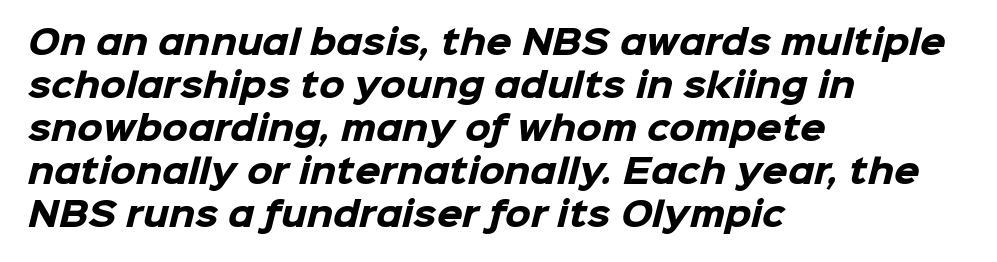
The image shows 33 px heavy sans-serif type; set left-aligned, normal line spacing (1.3x), normal letter spacing, not underlined; low stroke contrast and a medium x-height.
